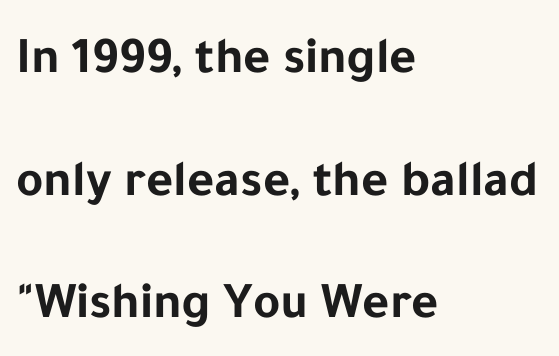
{"serif": "no", "italic": "no", "bold": "yes", "weight": "bold", "width": "normal", "stroke_contrast": "low", "x_height": "medium", "monospaced": "no", "underline": "no", "align": "left", "line_spacing": "loose", "line_spacing_ratio": 2.36, "letter_spacing": "normal", "letter_spacing_em": 0.0, "glyph_px": 52}
